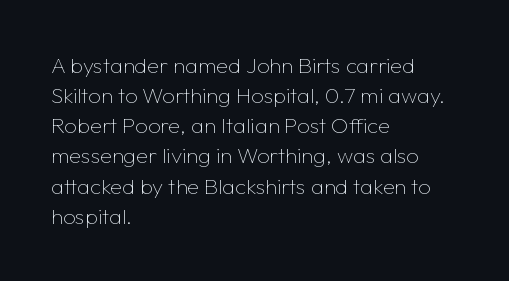
Q: Is the text bold? A: No.
Q: Is the text italic (slanted)? A: No, it is upright.
Q: Is the text underlined? A: No.
Q: How is the paragraph aligned? A: Left-aligned.
Q: Is the spacing between letters normal or unusually wide? A: Normal.
Q: Is the spacing between lines tight, normal or loose? A: Normal.
